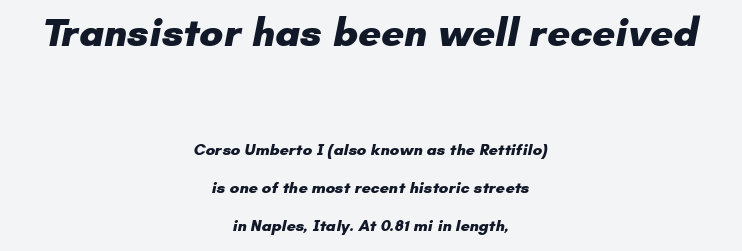
{"serif": "no", "bold": "yes", "weight": "heavy", "width": "normal", "stroke_contrast": "low", "x_height": "small", "monospaced": "no", "underline": "no", "align": "center", "line_spacing": "loose", "line_spacing_ratio": 2.37, "letter_spacing": "normal", "letter_spacing_em": 0.0, "larger_block": "first", "size_ratio": 2.5, "glyph_px": 40}
